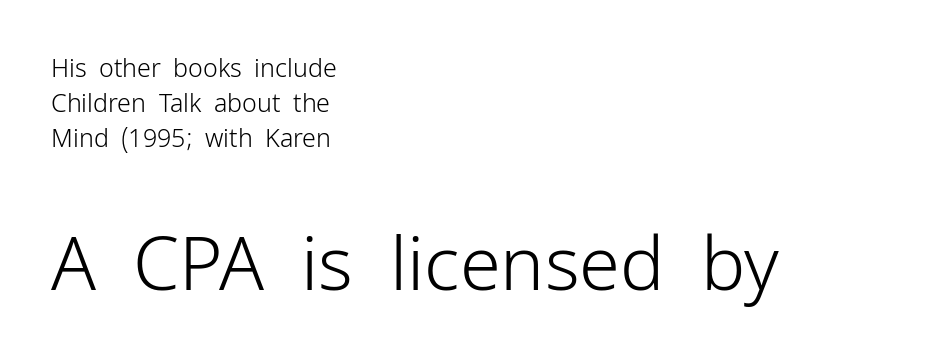
What kind of face is this? One without serifs — a sans. Visually the block forms a straight wall on the left and a jagged coastline on the right. Stroke thickness stays within the range of a standard reading face or lighter. Nobody drew a line under any word here.
